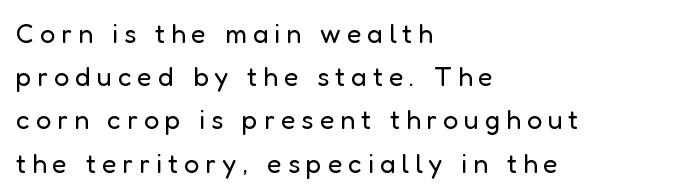
{"italic": "no", "bold": "no", "underline": "no", "align": "left", "line_spacing": "normal", "line_spacing_ratio": 1.6, "letter_spacing": "wide", "letter_spacing_em": 0.22, "glyph_px": 27}
